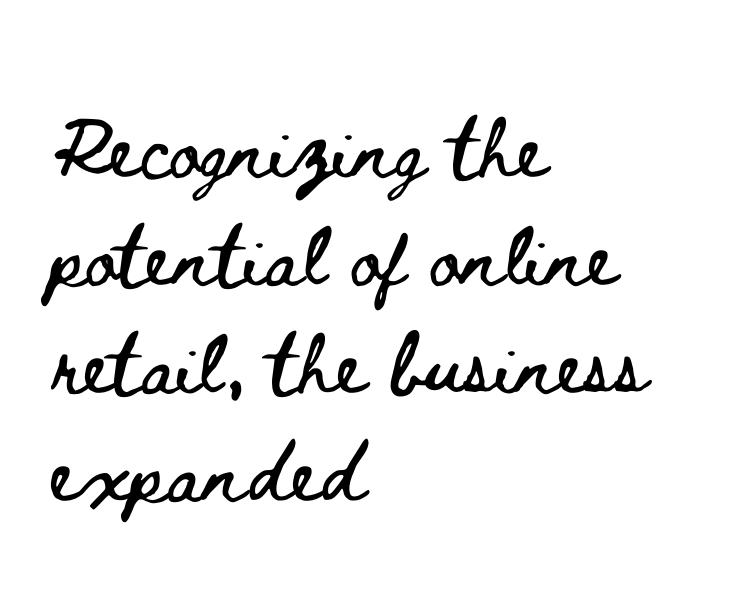
The image shows 76 px wide type; set left-aligned, normal line spacing (1.42x), normal letter spacing, not underlined; low stroke contrast and a small x-height.
